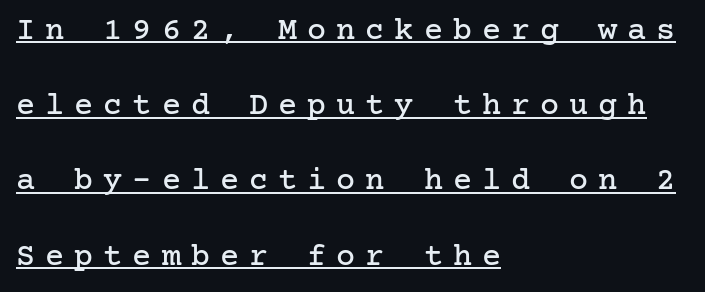
Q: Is the text italic (slanted)? A: No, it is upright.
Q: Is the typeface a serif or a sans-serif typeface? A: Serif.
Q: Is the text underlined? A: Yes.
Q: How is the paragraph aligned? A: Left-aligned.
Q: Is the spacing between letters normal or unusually wide? A: Unusually wide.
Q: Is the spacing between lines tight, normal or loose? A: Loose.
Q: Width (condensed, normal, or wide)? A: Normal.
Q: Stroke contrast? A: Low.
Q: x-height? A: Medium.
